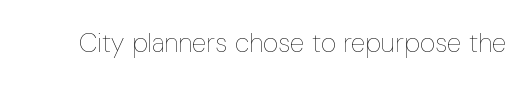
{"italic": "no", "bold": "no", "underline": "no", "letter_spacing": "normal", "letter_spacing_em": 0.0, "glyph_px": 27}
